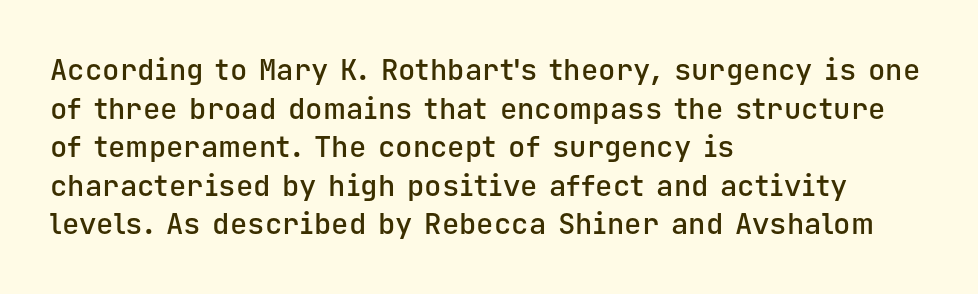
The passage shown is not underscored anywhere. I'd describe the lettering as semibold — firm but not a full bold. A student would call this left alignment; a typographer would say flush left, rag right. The rendering uses typewriter-style spacing with identical character cells.
